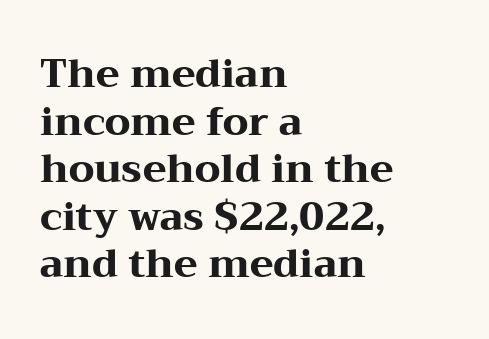
The text block is weighted toward the left margin, trailing off unevenly rightward. Strong, thick strokes mark this as bold type. Default kerning and tracking; the words read as compact shapes. The lettering stays uniformly vertical, giving the passage a roman look. What kind of face is this? One with serifs. Type without underlining.
